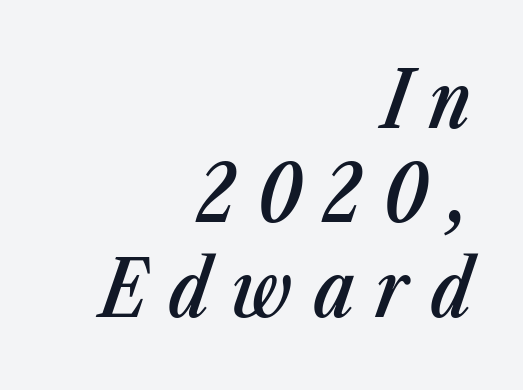
{"italic": "yes", "lean": "right", "slant_degrees": 23, "bold": "semi", "weight": "semibold", "width": "condensed", "stroke_contrast": "low", "x_height": "medium", "monospaced": "no", "underline": "no", "align": "right", "line_spacing_ratio": 1.21, "letter_spacing": "wide", "letter_spacing_em": 0.27, "glyph_px": 78}
